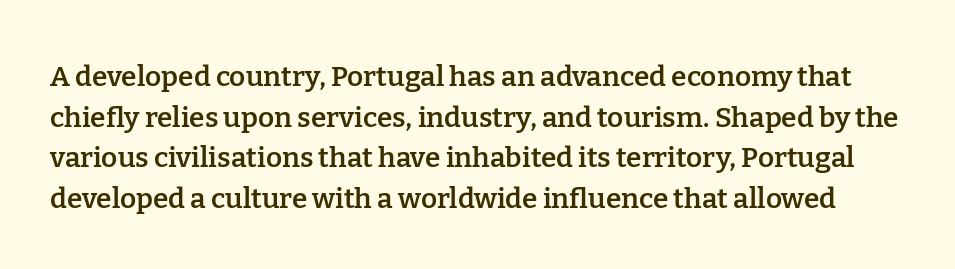
The image shows 28 px semibold serif type, upright; set normal line spacing (1.45x), normal letter spacing, not underlined; low stroke contrast and a medium x-height.
